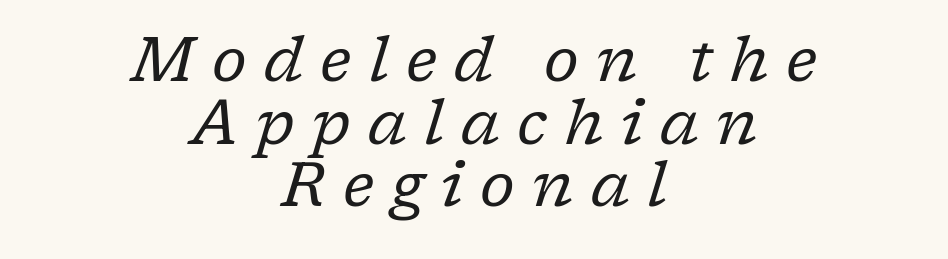
Q: Is the text bold? A: No.
Q: Is the text italic (slanted)? A: Yes, it leans right by about 17 degrees.
Q: Is the typeface a serif or a sans-serif typeface? A: Serif.
Q: Is the text underlined? A: No.
Q: How is the paragraph aligned? A: Centered.
Q: Is the spacing between letters normal or unusually wide? A: Unusually wide.
Q: Is the spacing between lines tight, normal or loose? A: Tight.
Q: Width (condensed, normal, or wide)? A: Normal.
Q: Stroke contrast? A: Low.
Q: x-height? A: Medium.
Q: Monospaced? A: No.
